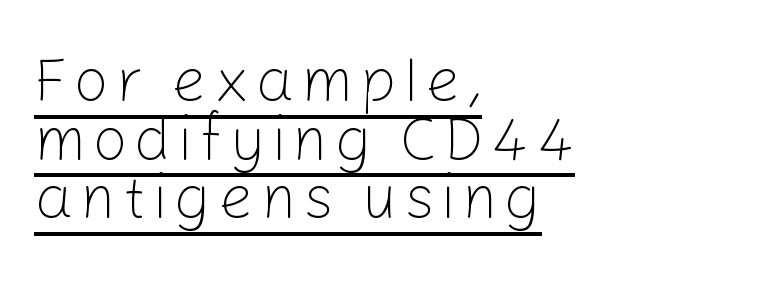
Horizontal bands of white between lines are thin slivers. A typesetter would mark this as roman, not italic. The paragraph has a hard left edge and a soft right edge. The rendering uses natural spacing where letterforms have individual widths. The typeface chosen for these lines omits serifs. The typesetter has applied underlining to the passage shown.
